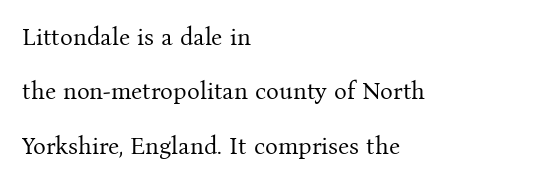
Which margin do the lines hug? The left one — the right edge is uneven. In terms of leading, this rendering errs on the spacious side. Is there any slant? The stems are plumb. Stems here are at most as thick as an everyday book face. The zone under the glyphs is completely vacant.
